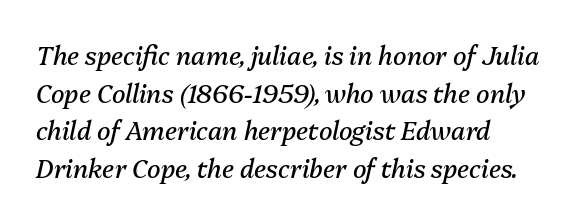
Q: Is the text bold? A: No.
Q: Is the text italic (slanted)? A: Yes, it leans right by about 13 degrees.
Q: Is the text underlined? A: No.
Q: How is the paragraph aligned? A: Left-aligned.
Q: Is the spacing between letters normal or unusually wide? A: Normal.
Q: Is the spacing between lines tight, normal or loose? A: Normal.
